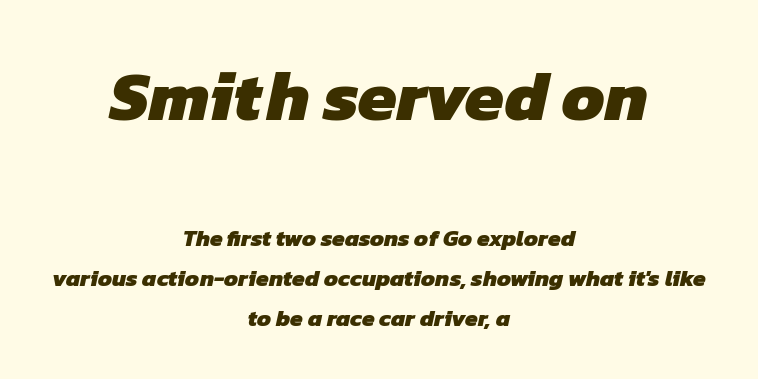
Q: Is the text bold? A: Yes.
Q: Is the typeface a serif or a sans-serif typeface? A: Sans-serif.
Q: Is the text underlined? A: No.
Q: How is the paragraph aligned? A: Centered.
Q: Is the spacing between letters normal or unusually wide? A: Normal.
Q: Which block of text is set in a larger size, the first (top) or the second (bottom)? A: The first (top) one.
Q: Width (condensed, normal, or wide)? A: Normal.
Q: Stroke contrast? A: Low.
Q: x-height? A: Medium.
Q: Monospaced? A: No.
